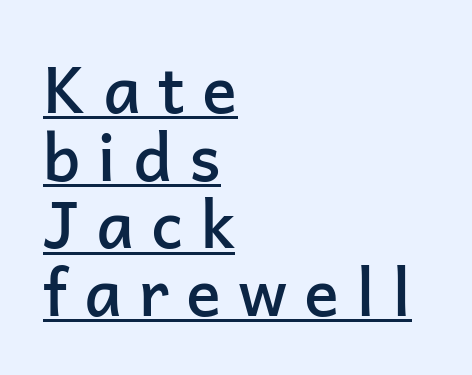
The image shows 65 px semibold sans-serif type, upright; set left-aligned, tight line spacing (1.04x), unusually wide letter spacing (+0.26 em), underlined; low stroke contrast and a medium x-height.
